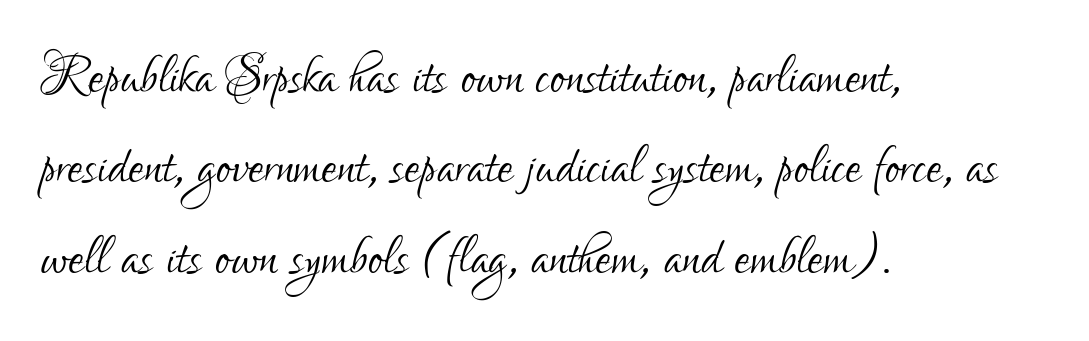
{"serif": "no", "bold": "no", "weight": "light", "width": "condensed", "stroke_contrast": "low", "x_height": "small", "monospaced": "no", "underline": "no", "align": "left", "line_spacing": "normal", "line_spacing_ratio": 1.29, "letter_spacing": "normal", "letter_spacing_em": 0.0, "glyph_px": 70}
